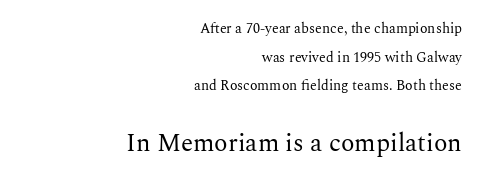
The image shows 25 px text type, upright; set right-aligned, loose line spacing (2.04x), normal letter spacing, not underlined; the second (bottom) block is 1.79x larger.
